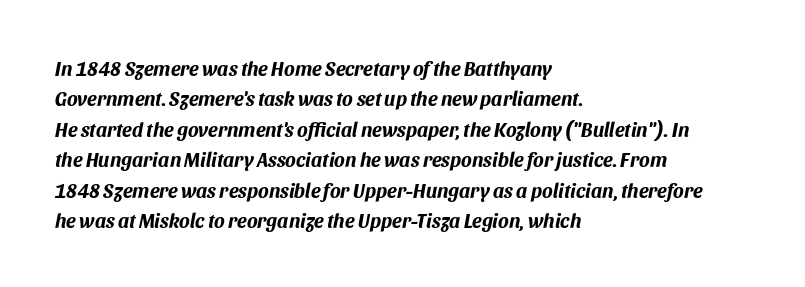
These lines stack with their left ends in a neat column. This sample keeps an unexceptional amount of space between lines. Anything drawn beneath the words? Only blank space. What weight is shown? A full bold with thick strokes. Characters are canted at an angle relative to the baseline's perpendicular.
